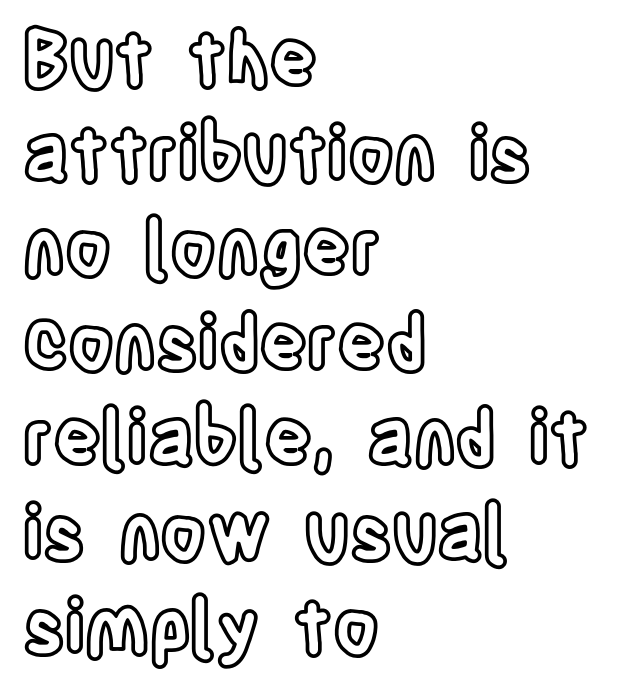
Q: Is the text italic (slanted)? A: No, it is upright.
Q: Is the text underlined? A: No.
Q: How is the paragraph aligned? A: Left-aligned.
Q: Is the spacing between letters normal or unusually wide? A: Normal.
Q: Is the spacing between lines tight, normal or loose? A: Normal.
Q: Width (condensed, normal, or wide)? A: Condensed.
Q: x-height? A: Large.
Q: Monospaced? A: No.
